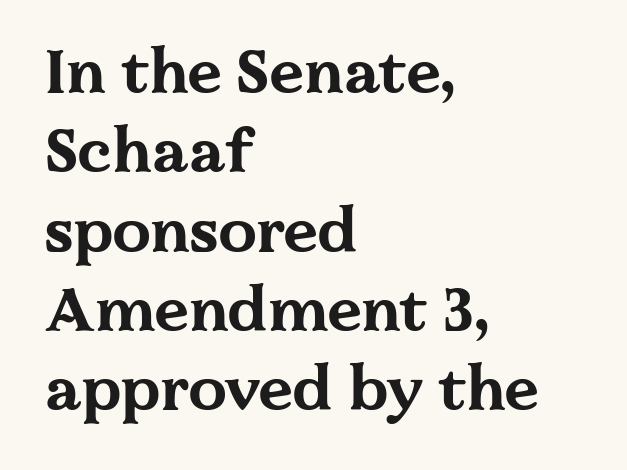
{"serif": "yes", "italic": "no", "bold": "yes", "weight": "bold", "width": "wide", "stroke_contrast": "medium", "x_height": "medium", "monospaced": "no", "underline": "no", "align": "left", "line_spacing": "normal", "line_spacing_ratio": 1.3, "letter_spacing": "normal", "letter_spacing_em": 0.0, "glyph_px": 61}
